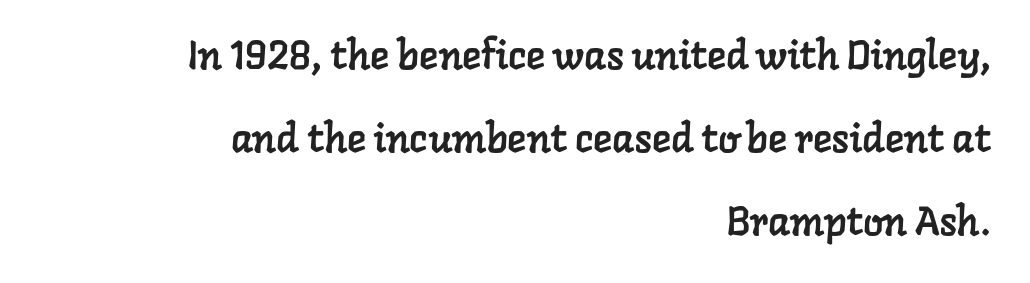
The image shows 40 px serif type; set right-aligned, loose line spacing (2.08x), normal letter spacing, not underlined; low stroke contrast and a medium x-height.
